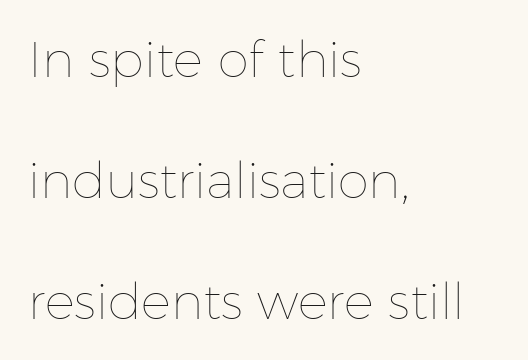
{"italic": "no", "bold": "no", "weight": "thin", "width": "normal", "stroke_contrast": "low", "x_height": "medium", "monospaced": "no", "underline": "no", "align": "left", "line_spacing": "loose", "line_spacing_ratio": 2.42, "letter_spacing": "normal", "letter_spacing_em": 0.0, "glyph_px": 50}
